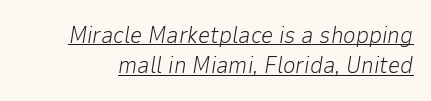
The image shows 24 px text type, italic (leaning right); set normal line spacing (1.27x), normal letter spacing, underlined.
